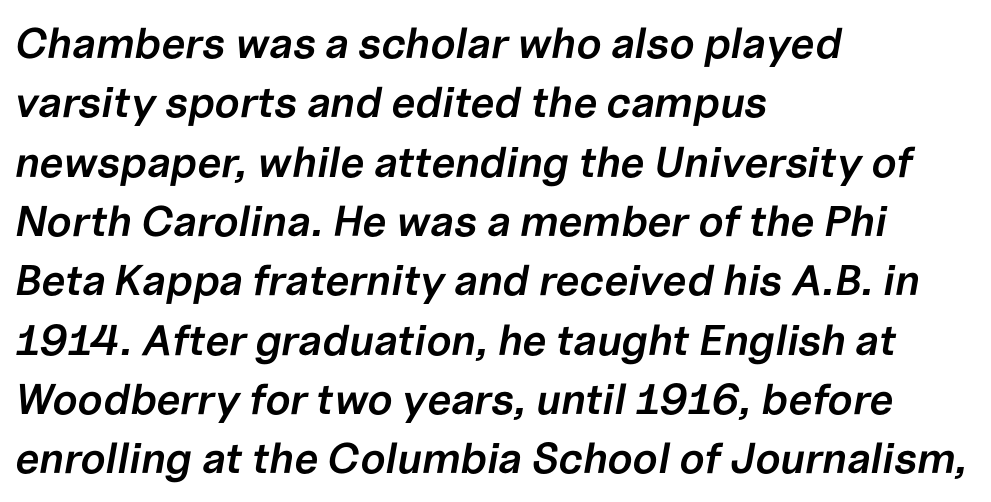
Q: Is the text bold? A: Semi-bold.
Q: Is the text italic (slanted)? A: Yes, it leans right by about 10 degrees.
Q: Is the text underlined? A: No.
Q: How is the paragraph aligned? A: Left-aligned.
Q: Is the spacing between letters normal or unusually wide? A: Normal.
Q: Is the spacing between lines tight, normal or loose? A: Normal.
Q: Width (condensed, normal, or wide)? A: Normal.
Q: Stroke contrast? A: Low.
Q: x-height? A: Medium.
Q: Monospaced? A: No.
